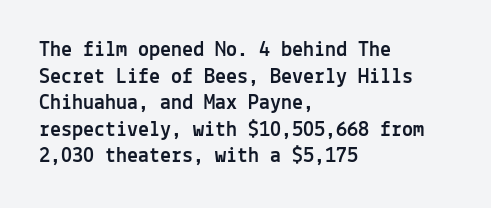
Q: Is the text italic (slanted)? A: No, it is upright.
Q: Is the text underlined? A: No.
Q: How is the paragraph aligned? A: Left-aligned.
Q: Is the spacing between letters normal or unusually wide? A: Normal.
